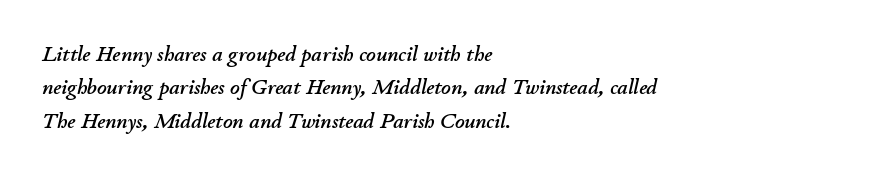
The image shows 21 px text type, italic (leaning right); set left-aligned, normal line spacing (1.59x), normal letter spacing, not underlined.
